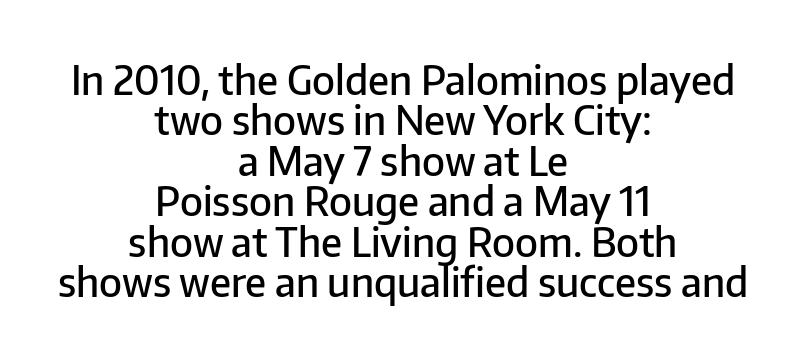
Q: Is the text bold? A: Semi-bold.
Q: Is the text italic (slanted)? A: No, it is upright.
Q: Is the typeface a serif or a sans-serif typeface? A: Sans-serif.
Q: Is the text underlined? A: No.
Q: How is the paragraph aligned? A: Centered.
Q: Is the spacing between letters normal or unusually wide? A: Normal.
Q: Is the spacing between lines tight, normal or loose? A: Tight.
Q: Width (condensed, normal, or wide)? A: Normal.
Q: Stroke contrast? A: Low.
Q: x-height? A: Medium.
Q: Monospaced? A: No.
